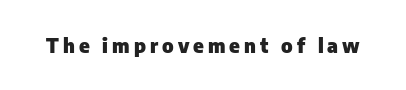
Strong, thick strokes mark this as bold type. The specimen omits any rule beneath the text block's lines. Does extra space separate the letters? Yes, quite a lot of it. A roman cut, with each character standing at attention.
